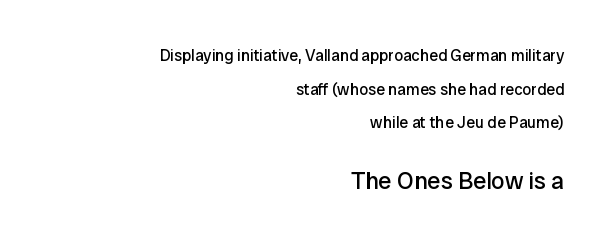
{"italic": "no", "bold": "no", "underline": "no", "align": "right", "line_spacing": "loose", "line_spacing_ratio": 2.1, "letter_spacing": "normal", "letter_spacing_em": 0.0, "larger_block": "second", "size_ratio": 1.5, "glyph_px": 24}
